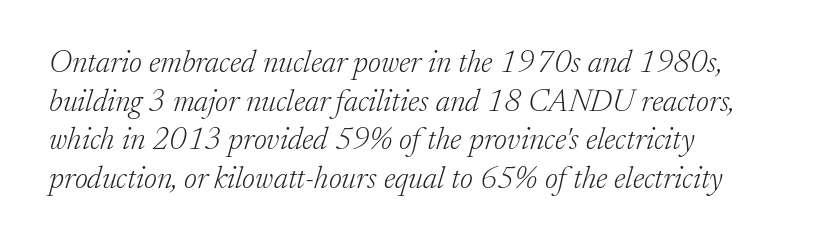
Q: Is the text bold? A: No.
Q: Is the text italic (slanted)? A: Yes, it leans right by about 17 degrees.
Q: Is the typeface a serif or a sans-serif typeface? A: Serif.
Q: Is the text underlined? A: No.
Q: How is the paragraph aligned? A: Left-aligned.
Q: Is the spacing between letters normal or unusually wide? A: Normal.
Q: Is the spacing between lines tight, normal or loose? A: Normal.
Q: Width (condensed, normal, or wide)? A: Normal.
Q: Stroke contrast? A: Low.
Q: x-height? A: Medium.
Q: Monospaced? A: No.
